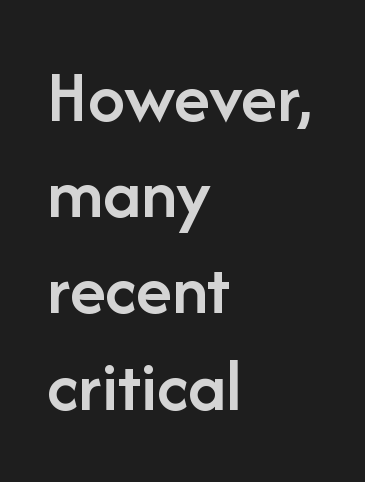
This is the regular roman posture of the typeface. Nope, no serifs anywhere on these letters. Clear beneath every line of the passage. The compositor pushed each line to the left boundary.
